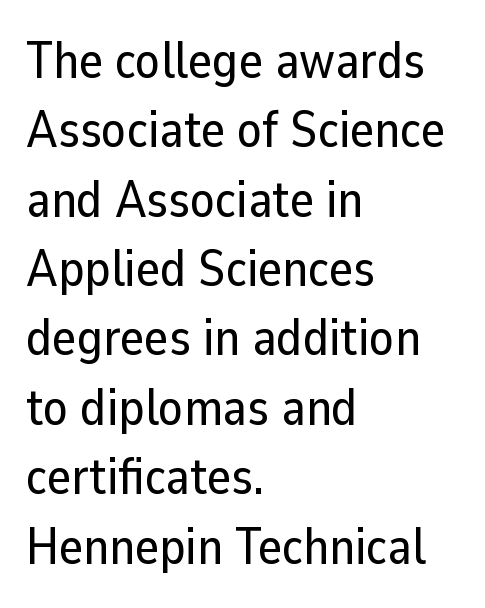
The lines are quadded left. Here the designer chose a conventional face with non-uniform glyph widths. Every stem runs plumb, perpendicular to the baseline. Each word holds together tightly as a unit, with standard inter-letter gaps. Classification — sans serif. Does the leading feel generous? No, just average.
